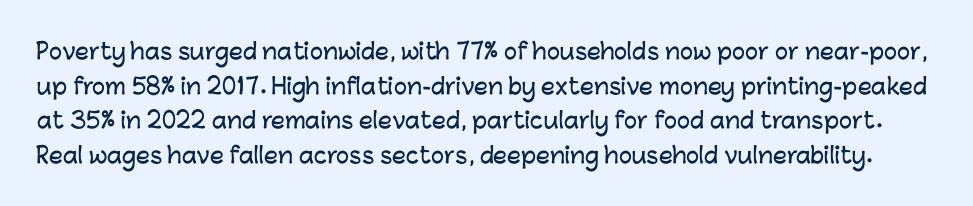
Bare-footed words on every line. Posture: straight, roman, zero tilt. Spacing between characters is what you'd get straight out of the box. One glance says typical: line gaps are just what's usual.
